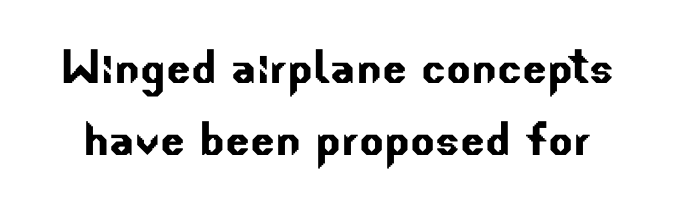
The image shows 58 px sans-serif type; set normal line spacing (1.25x), normal letter spacing, not underlined; low stroke contrast and a small x-height.
